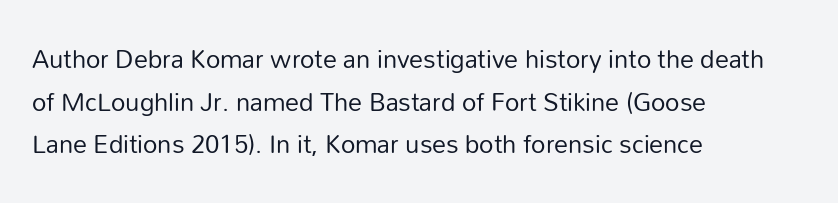
Q: Is the text bold? A: No.
Q: Is the text italic (slanted)? A: No, it is upright.
Q: Is the typeface a serif or a sans-serif typeface? A: Sans-serif.
Q: Is the text underlined? A: No.
Q: How is the paragraph aligned? A: Left-aligned.
Q: Is the spacing between letters normal or unusually wide? A: Normal.
Q: Is the spacing between lines tight, normal or loose? A: Normal.
Q: Width (condensed, normal, or wide)? A: Normal.
Q: Stroke contrast? A: Low.
Q: x-height? A: Medium.
Q: Monospaced? A: No.
